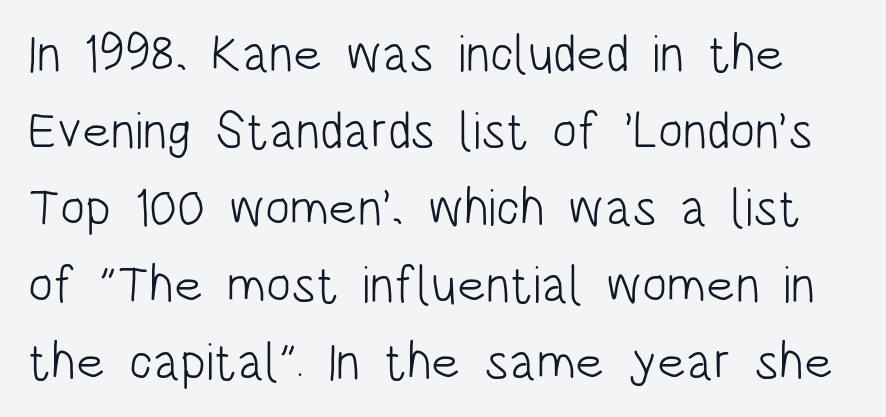
{"serif": "no", "italic": "no", "bold": "no", "weight": "light", "width": "condensed", "stroke_contrast": "low", "x_height": "large", "monospaced": "no", "underline": "no", "line_spacing": "normal", "line_spacing_ratio": 1.48, "letter_spacing": "normal", "letter_spacing_em": 0.0, "glyph_px": 52}
